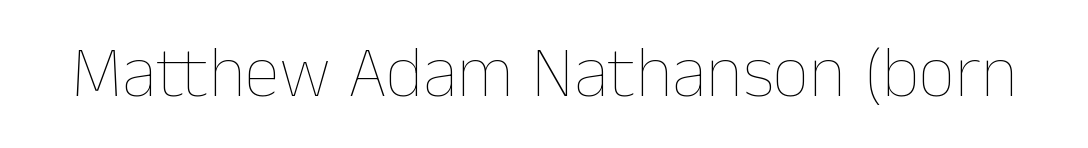
Q: Is the text bold? A: No.
Q: Is the text italic (slanted)? A: No, it is upright.
Q: Is the text underlined? A: No.
Q: Is the spacing between letters normal or unusually wide? A: Normal.
Q: Width (condensed, normal, or wide)? A: Normal.
Q: Stroke contrast? A: Low.
Q: x-height? A: Medium.
Q: Monospaced? A: No.
